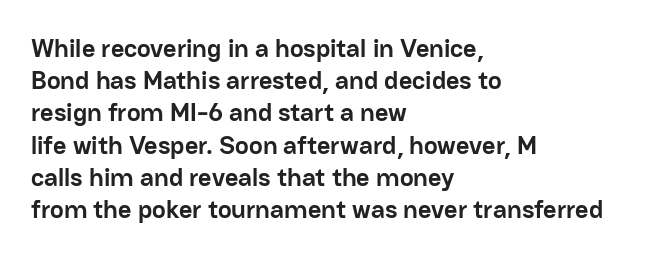
Q: Is the text bold? A: Yes.
Q: Is the text italic (slanted)? A: No, it is upright.
Q: Is the text underlined? A: No.
Q: How is the paragraph aligned? A: Left-aligned.
Q: Is the spacing between letters normal or unusually wide? A: Normal.
